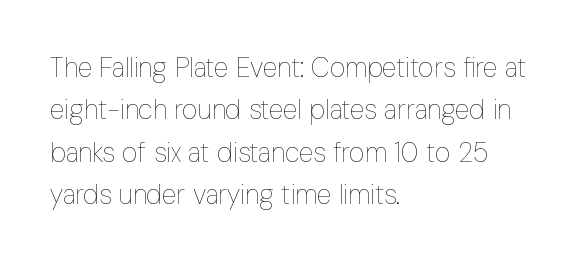
{"italic": "no", "bold": "no", "underline": "no", "align": "left", "line_spacing": "normal", "line_spacing_ratio": 1.57, "letter_spacing": "normal", "letter_spacing_em": 0.0, "glyph_px": 27}
